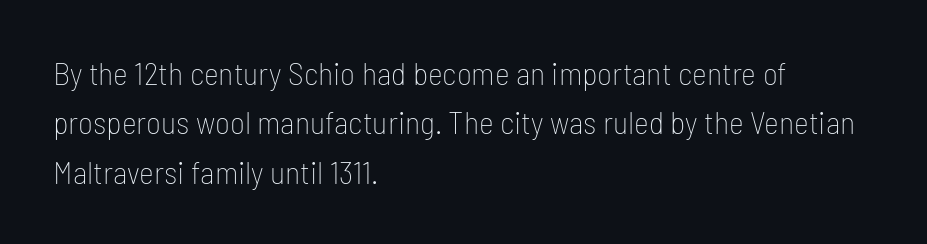
The image shows 32 px thin, condensed sans-serif type, upright; set left-aligned, normal line spacing (1.54x), normal letter spacing, not underlined; low stroke contrast and a medium x-height.
